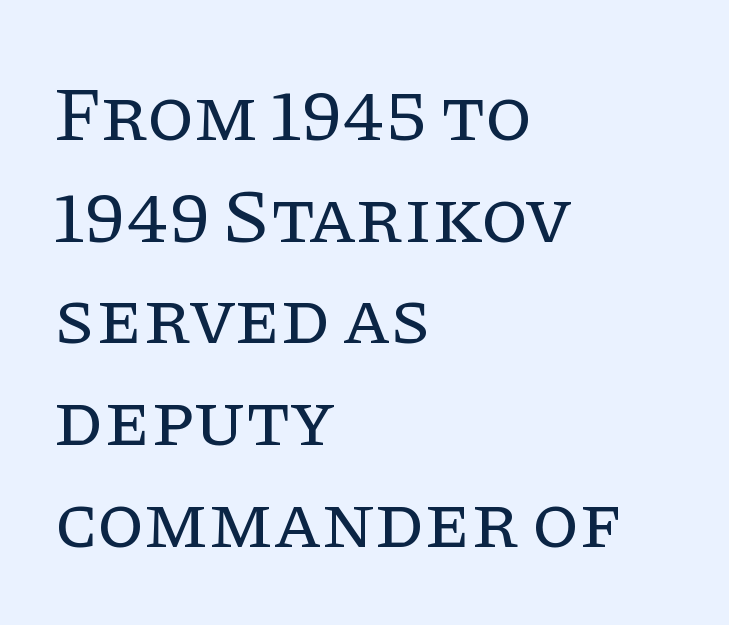
{"serif": "yes", "italic": "no", "bold": "no", "weight": "regular", "width": "normal", "stroke_contrast": "low", "x_height": "large", "monospaced": "no", "underline": "no", "align": "left", "line_spacing": "normal", "line_spacing_ratio": 1.32, "letter_spacing": "normal", "letter_spacing_em": 0.0, "glyph_px": 77}
